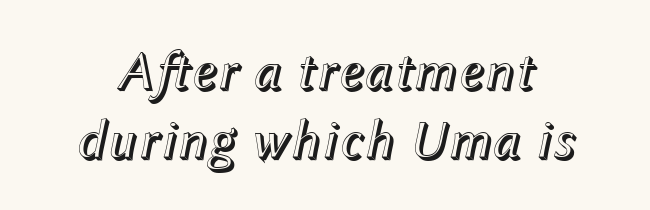
{"italic": "yes", "lean": "right", "slant_degrees": 12, "width": "normal", "x_height": "medium", "monospaced": "no", "underline": "no", "line_spacing": "normal", "line_spacing_ratio": 1.26, "letter_spacing": "normal", "letter_spacing_em": 0.0, "glyph_px": 55}
